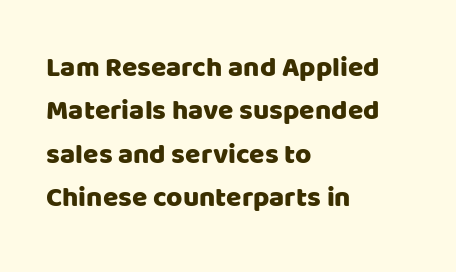
{"serif": "no", "italic": "no", "width": "normal", "stroke_contrast": "low", "x_height": "large", "monospaced": "no", "underline": "no", "align": "left", "line_spacing": "normal", "line_spacing_ratio": 1.55, "letter_spacing": "normal", "letter_spacing_em": 0.0, "glyph_px": 28}
